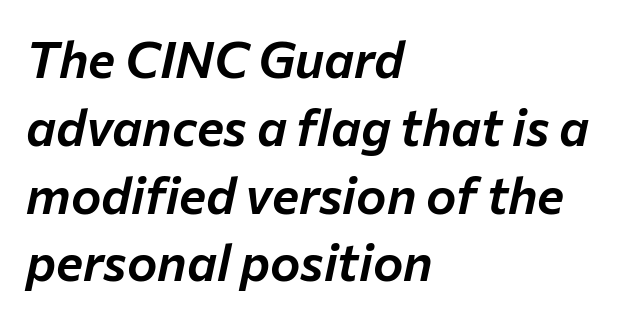
Nothing unusual about the tracking: characters are spaced as the font intends. Is this a fixed-width face? No — the glyphs have proportional, varying widths. The foot of each line stays bare and open. Vertically, the passage feels balanced, rows spaced as you'd expect. The passage shown leans; its letterforms are oblique. Does the copy run flush right? No — it runs flush left.
